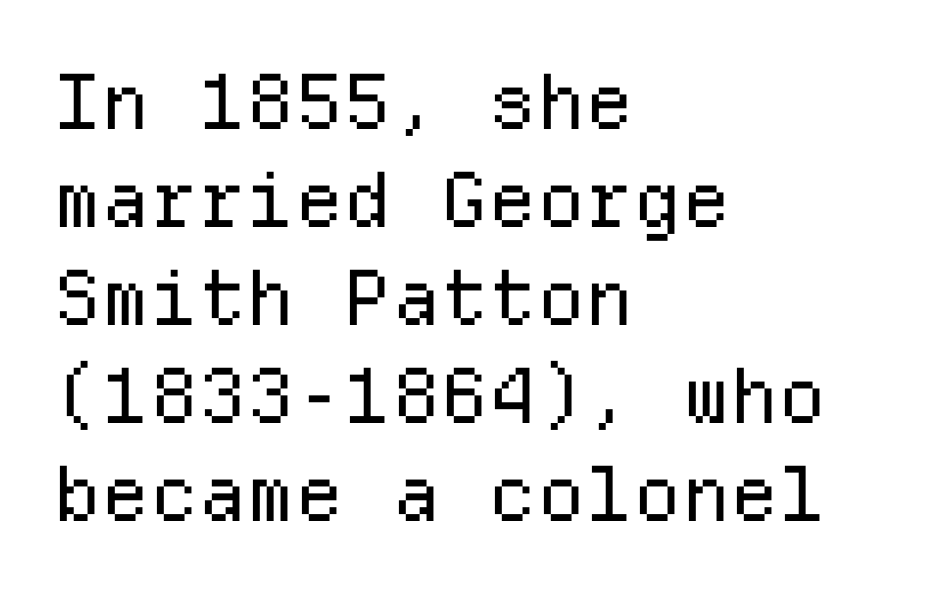
The face used here is rendered with its standard letterfit. The paragraph shown leans on its left margin. No italicization has been applied; the sample stays upright. The passage shown stacks its lines at a standard gap. The characters display no serif detailing; their extremities are plain.
